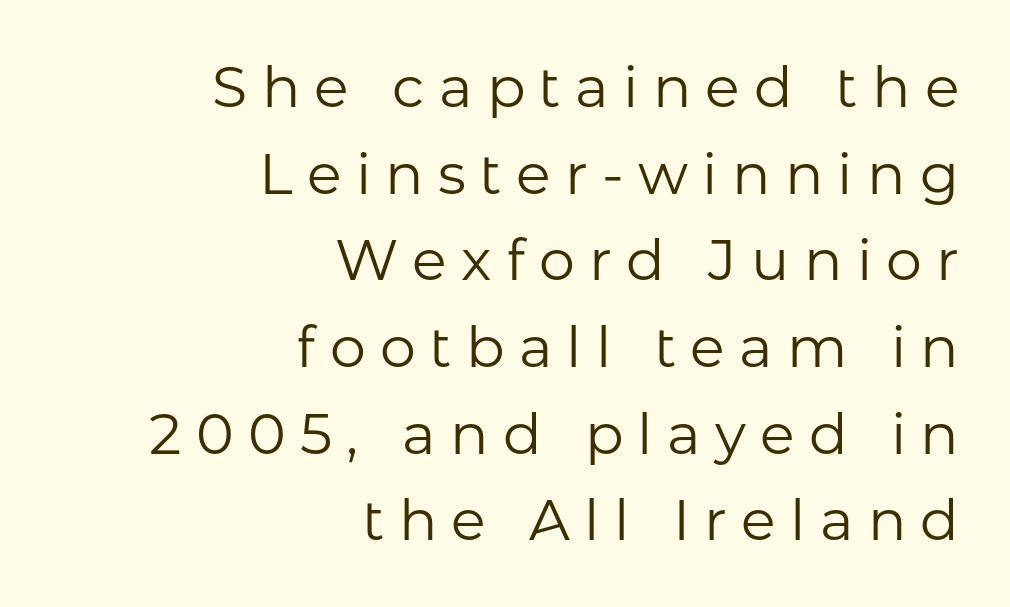
Q: Is the text bold? A: No.
Q: Is the text italic (slanted)? A: No, it is upright.
Q: Is the typeface a serif or a sans-serif typeface? A: Sans-serif.
Q: Is the text underlined? A: No.
Q: How is the paragraph aligned? A: Right-aligned.
Q: Is the spacing between letters normal or unusually wide? A: Unusually wide.
Q: Is the spacing between lines tight, normal or loose? A: Normal.
Q: Width (condensed, normal, or wide)? A: Normal.
Q: Stroke contrast? A: Low.
Q: x-height? A: Medium.
Q: Monospaced? A: No.
